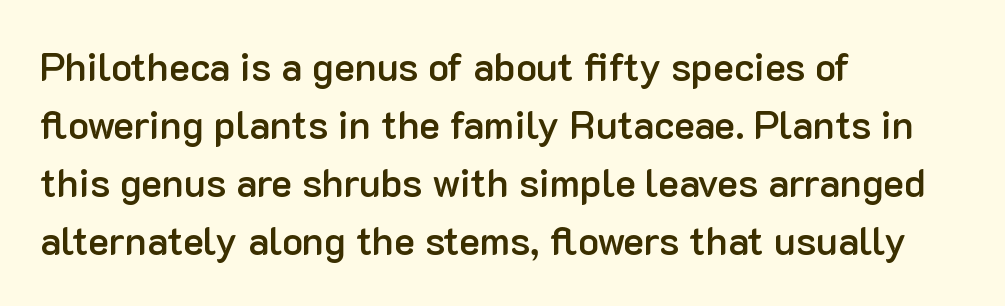
Semibold letterforms, between regular and bold. Spacing verdict: proportional, widths tailored to each character. In CSS terms this would be text-align: left. Grotesque or geometric, the face here clearly has no serifs. The letters stand upright; this is a roman face. The rendering keeps characters at their native spacing.
